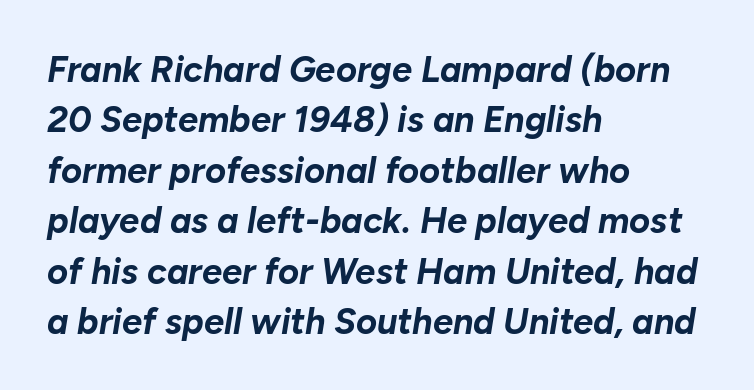
Standard letterfit; no display-style spreading of the glyphs. The letters are bold, with thick, heavy strokes. Lines of text with bare space underneath. Interline gaps are of average width in this sample. Each line starts at the same left margin while the right side varies. You could not count columns in this text — the font is proportionally spaced.
